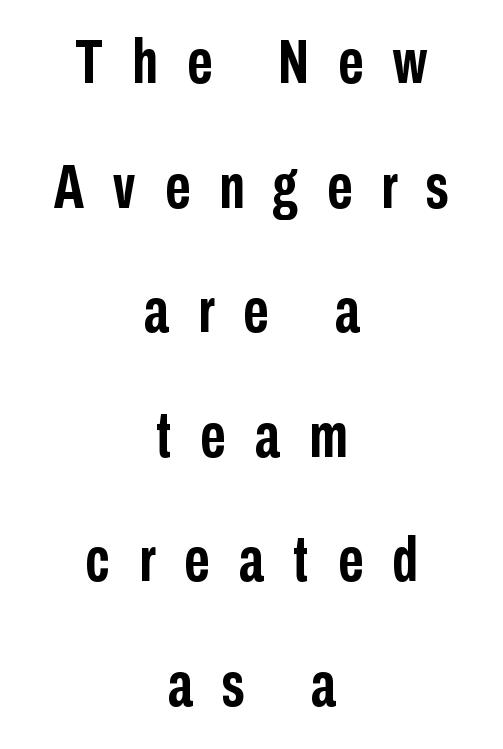
The image shows 62 px semibold, condensed sans-serif type, upright; set centered, loose line spacing (2.01x), unusually wide letter spacing (+0.47 em), not underlined; low stroke contrast and a medium x-height.
